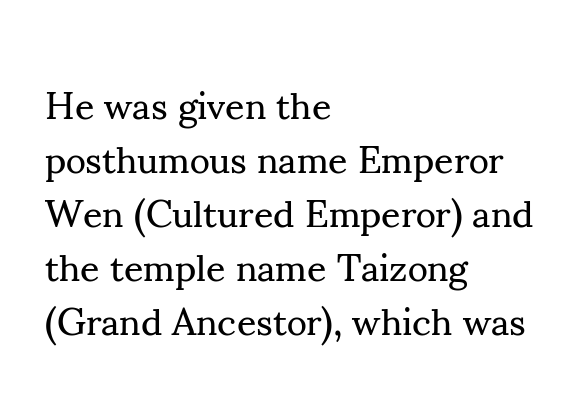
The image shows 38 px regular-weight serif type, upright; set left-aligned, normal line spacing (1.42x), normal letter spacing, not underlined; medium stroke contrast and a small x-height.
